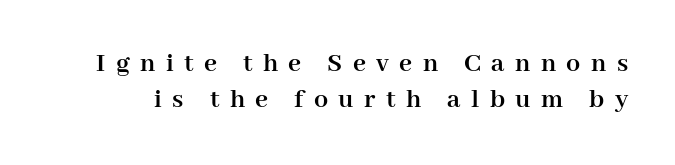
Only glyphs here, with clear space below each row. Compared with an ordinary text face, these strokes are far heavier — a full bold. Spacing verdict: proportional, widths tailored to each character. Tracking here is generous; glyphs stand well apart from one another. These lines were composed using upright roman letters. Vertically, the passage feels balanced, rows spaced as you'd expect.
